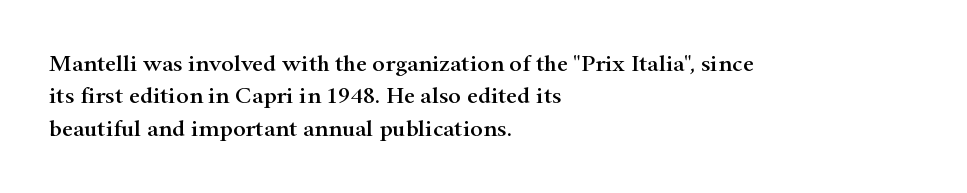
Q: Is the text italic (slanted)? A: No, it is upright.
Q: Is the text underlined? A: No.
Q: How is the paragraph aligned? A: Left-aligned.
Q: Is the spacing between letters normal or unusually wide? A: Normal.
Q: Is the spacing between lines tight, normal or loose? A: Normal.
